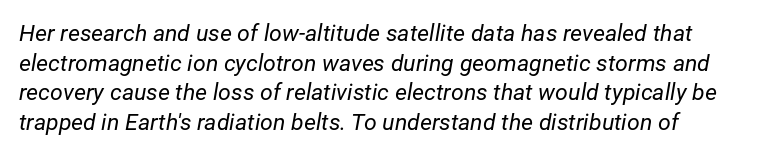
The image shows 23 px text type, italic (leaning right); set normal line spacing (1.29x), normal letter spacing, not underlined.
